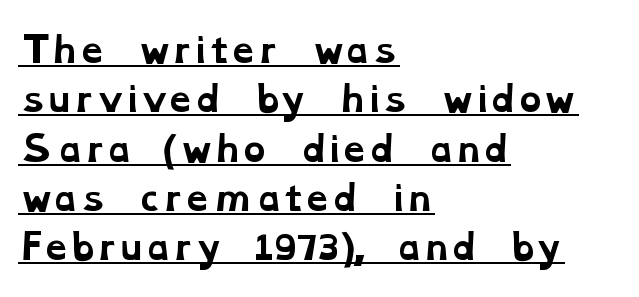
Proportional: the letters do not fall into vertical columns. The passage shown is emphatically bold. A serif font was chosen for this passage. The rag falls on the right side of this text block. The space between consecutive lines is moderate. The typesetter has applied underlining to the passage shown.
